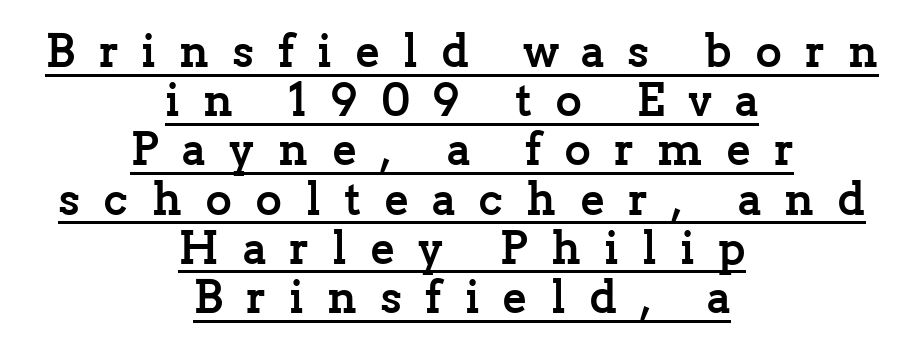
{"serif": "yes", "italic": "no", "bold": "yes", "weight": "semibold", "width": "normal", "stroke_contrast": "low", "x_height": "medium", "monospaced": "no", "underline": "yes", "align": "center", "line_spacing": "tight", "line_spacing_ratio": 1.07, "letter_spacing": "wide", "letter_spacing_em": 0.5, "glyph_px": 46}
